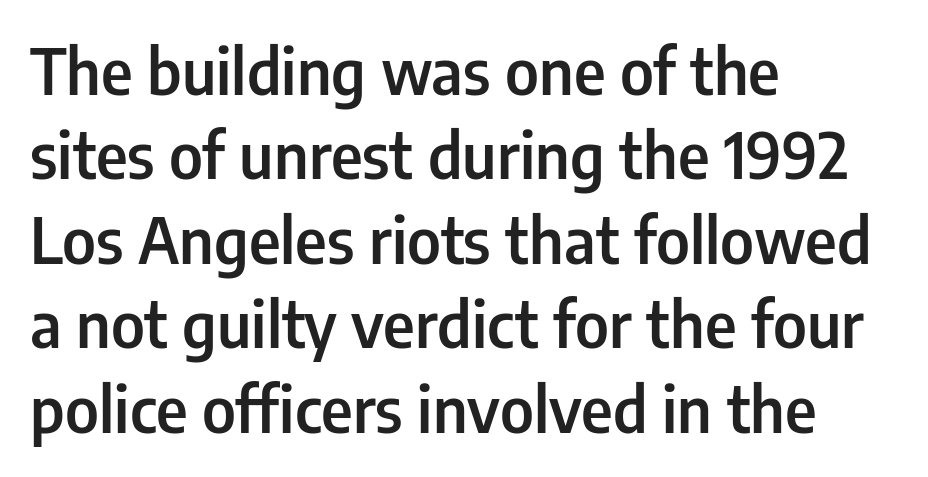
Q: Is the text bold? A: Semi-bold.
Q: Is the text italic (slanted)? A: No, it is upright.
Q: Is the typeface a serif or a sans-serif typeface? A: Sans-serif.
Q: Is the text underlined? A: No.
Q: How is the paragraph aligned? A: Left-aligned.
Q: Is the spacing between letters normal or unusually wide? A: Normal.
Q: Is the spacing between lines tight, normal or loose? A: Normal.
Q: Width (condensed, normal, or wide)? A: Condensed.
Q: Stroke contrast? A: Low.
Q: x-height? A: Medium.
Q: Monospaced? A: No.
